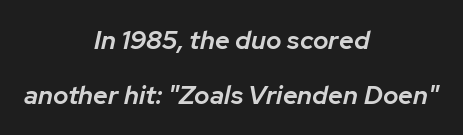
{"italic": "yes", "lean": "right", "slant_degrees": 12, "bold": "semi", "underline": "no", "align": "center", "line_spacing": "loose", "line_spacing_ratio": 2.12, "letter_spacing": "normal", "letter_spacing_em": 0.0, "glyph_px": 26}
